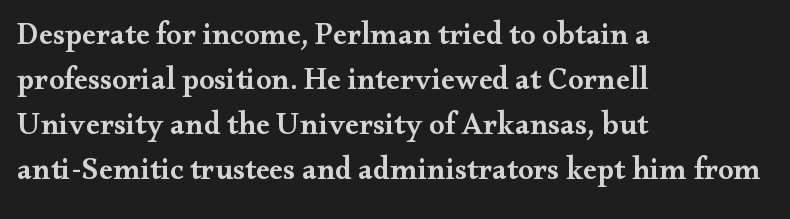
The image shows 31 px semibold, wide serif type, upright; set left-aligned, normal line spacing (1.45x), normal letter spacing, not underlined; medium stroke contrast and a small x-height.
